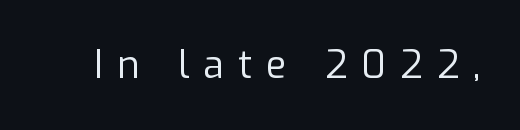
The typography opts for an upright posture over an oblique one. A clean baseline with only descenders dipping below it. The letters carry no serifs — their stems end cleanly without finishing strokes. A quiet, ordinary-to-light weight characterises the typeface. The passage shown is typed in a proportional face where columns would drift. Substantial extra tracking has been applied to these lines.
